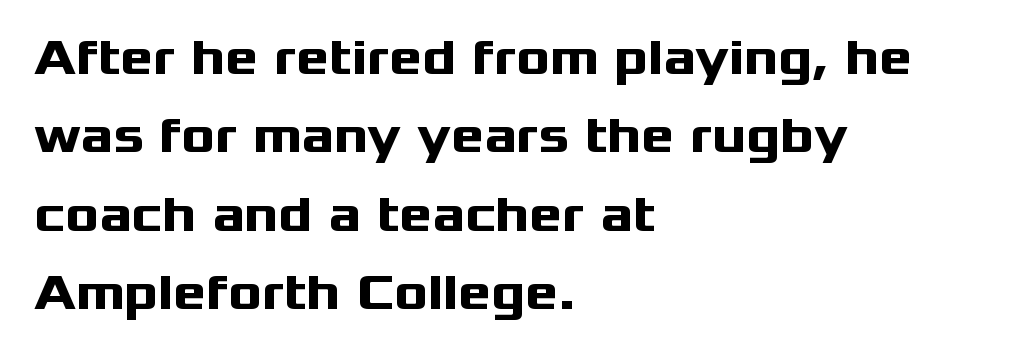
Q: Is the text bold? A: Yes.
Q: Is the text italic (slanted)? A: No, it is upright.
Q: Is the typeface a serif or a sans-serif typeface? A: Sans-serif.
Q: Is the text underlined? A: No.
Q: How is the paragraph aligned? A: Left-aligned.
Q: Is the spacing between letters normal or unusually wide? A: Normal.
Q: Is the spacing between lines tight, normal or loose? A: Normal.
Q: Width (condensed, normal, or wide)? A: Wide.
Q: Stroke contrast? A: Medium.
Q: x-height? A: Medium.
Q: Monospaced? A: No.
